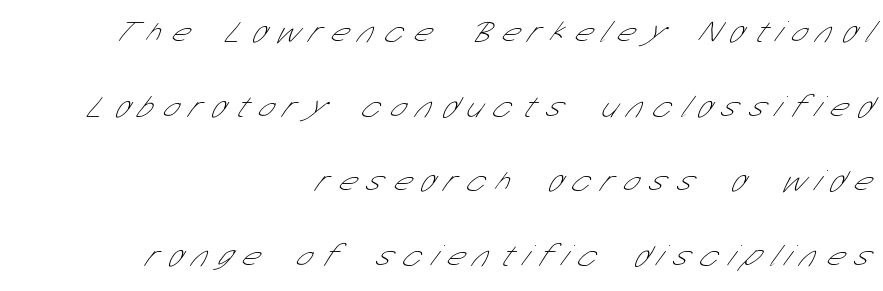
The image shows 30 px thin, condensed sans-serif type; set right-aligned, loose line spacing (2.49x), unusually wide letter spacing (+0.38 em), not underlined; low stroke contrast and a medium x-height.
